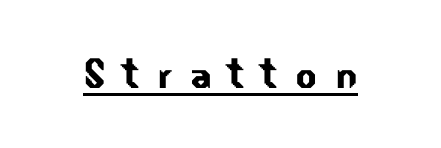
Q: Is the typeface a serif or a sans-serif typeface? A: Sans-serif.
Q: Is the text underlined? A: Yes.
Q: Is the spacing between letters normal or unusually wide? A: Unusually wide.
Q: Width (condensed, normal, or wide)? A: Normal.
Q: Stroke contrast? A: Low.
Q: x-height? A: Small.
Q: Monospaced? A: No.
